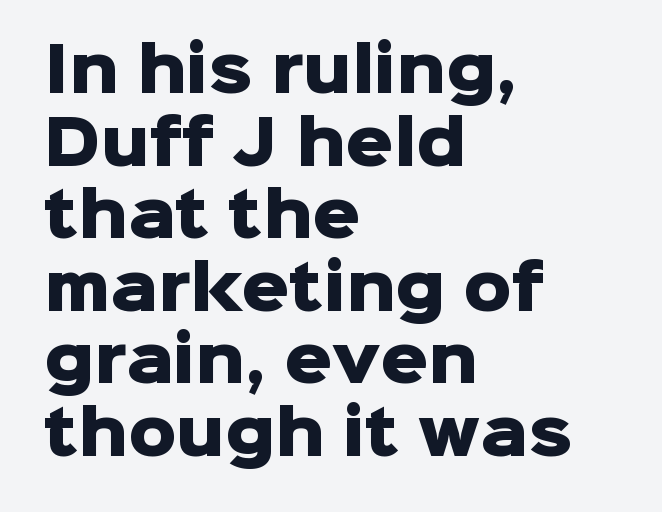
Q: Is the text bold? A: Yes.
Q: Is the text italic (slanted)? A: No, it is upright.
Q: Is the typeface a serif or a sans-serif typeface? A: Sans-serif.
Q: Is the text underlined? A: No.
Q: How is the paragraph aligned? A: Left-aligned.
Q: Is the spacing between letters normal or unusually wide? A: Normal.
Q: Width (condensed, normal, or wide)? A: Normal.
Q: Stroke contrast? A: Low.
Q: x-height? A: Medium.
Q: Monospaced? A: No.
